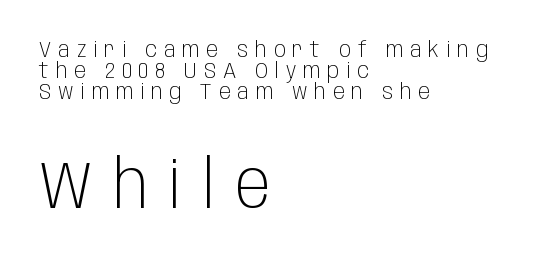
The image shows 66 px light, condensed sans-serif type, upright; set left-aligned, tight line spacing (0.96x), unusually wide letter spacing (+0.31 em), not underlined; the second (bottom) block is 3.0x larger; low stroke contrast and a large x-height.
